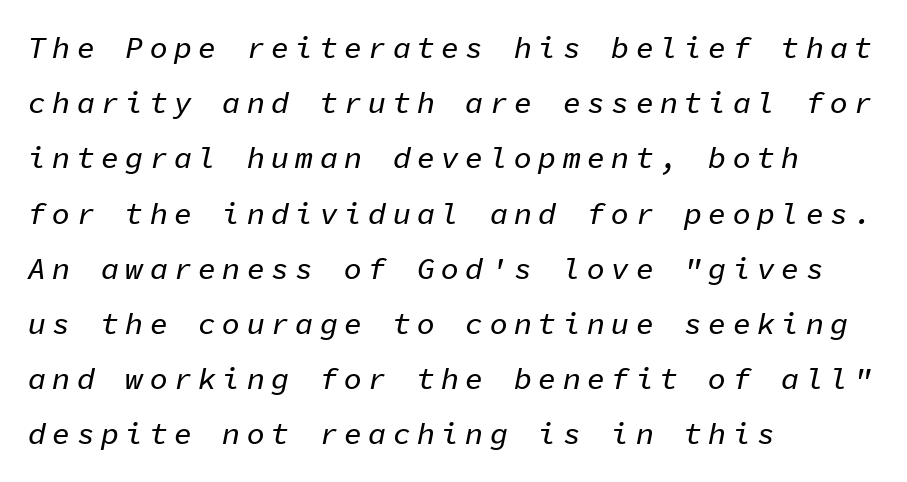
Q: Is the text italic (slanted)? A: Yes, it leans right by about 11 degrees.
Q: Is the text underlined? A: No.
Q: How is the paragraph aligned? A: Left-aligned.
Q: Is the spacing between letters normal or unusually wide? A: Unusually wide.
Q: Width (condensed, normal, or wide)? A: Normal.
Q: Stroke contrast? A: Low.
Q: x-height? A: Medium.
Q: Monospaced? A: Yes.
